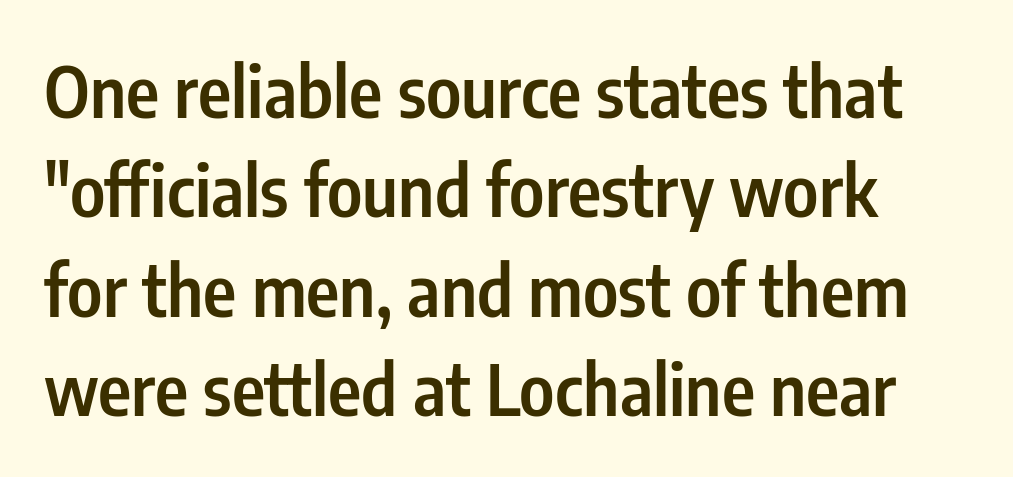
The image shows 71 px semibold, condensed sans-serif type, upright; set normal line spacing (1.4x), normal letter spacing, not underlined; low stroke contrast and a medium x-height.
